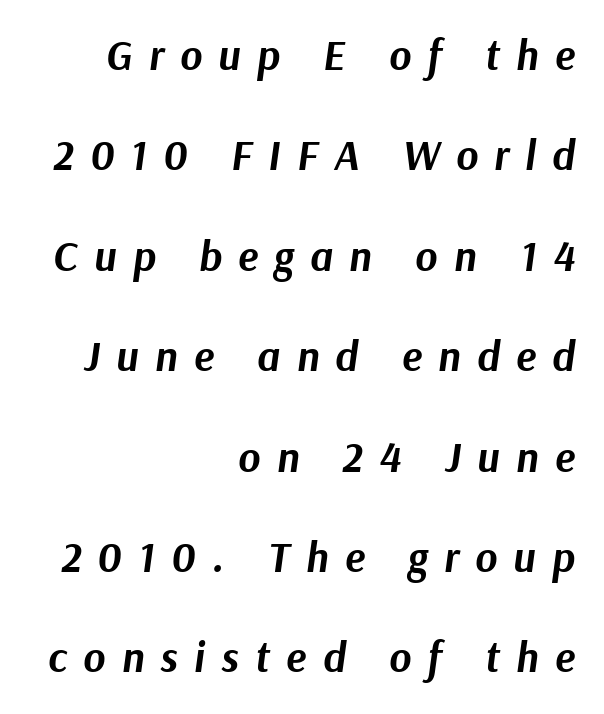
Has an underline been added? It has not. Italic: yes, the glyphs are oblique. Regarding leading, the lines here are spaced well apart. Note the varied advance widths — an 'i' is clearly narrower than an 'm'. Heavy, bold letterforms.
